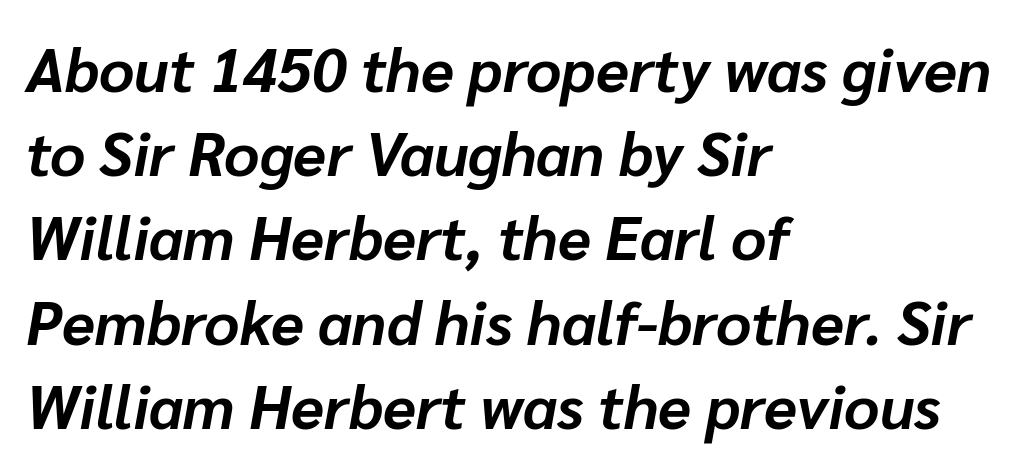
Does the lettering tilt? It does — this is italic. Underlining? Definitely not there. The glyphs have the mass of a bold cut. Line starts are locked; line ends wander. These lines are rendered in a variable-pitch font.
